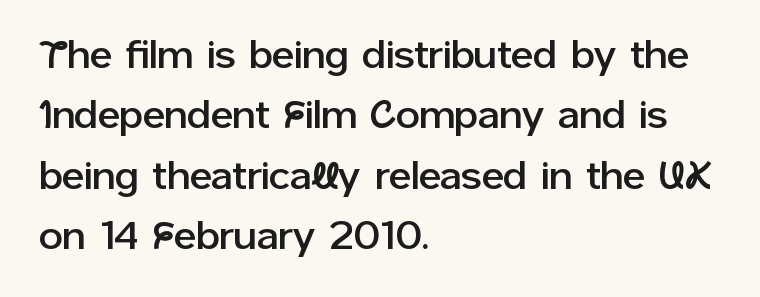
The image shows 38 px sans-serif type, upright; set left-aligned, normal line spacing (1.59x), normal letter spacing, not underlined; low stroke contrast and a medium x-height.
